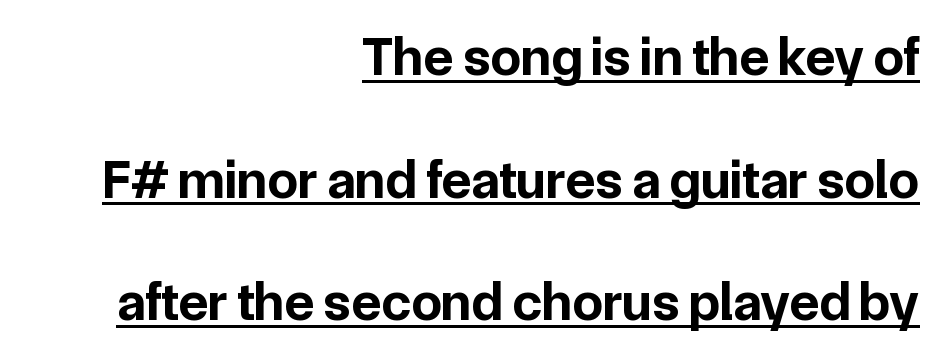
The image shows 55 px bold sans-serif type, upright; set right-aligned, loose line spacing (2.23x), normal letter spacing, underlined; low stroke contrast and a medium x-height.
